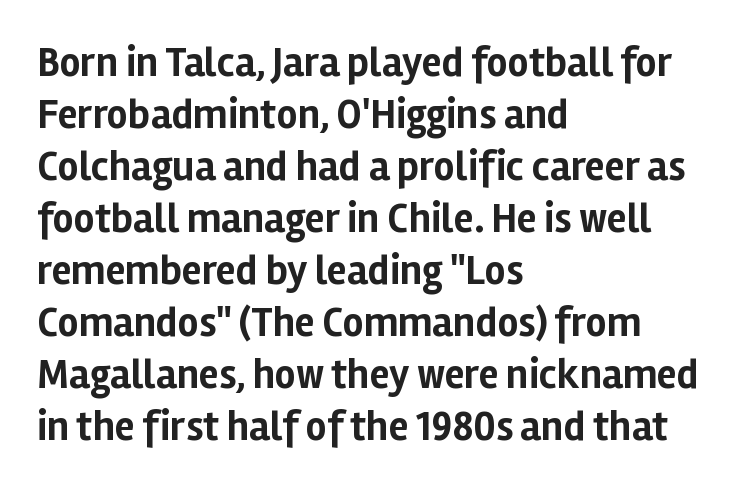
{"serif": "no", "italic": "no", "bold": "yes", "weight": "bold", "width": "normal", "stroke_contrast": "low", "x_height": "medium", "monospaced": "no", "underline": "no", "align": "left", "line_spacing": "normal", "line_spacing_ratio": 1.27, "letter_spacing": "normal", "letter_spacing_em": 0.0, "glyph_px": 41}
